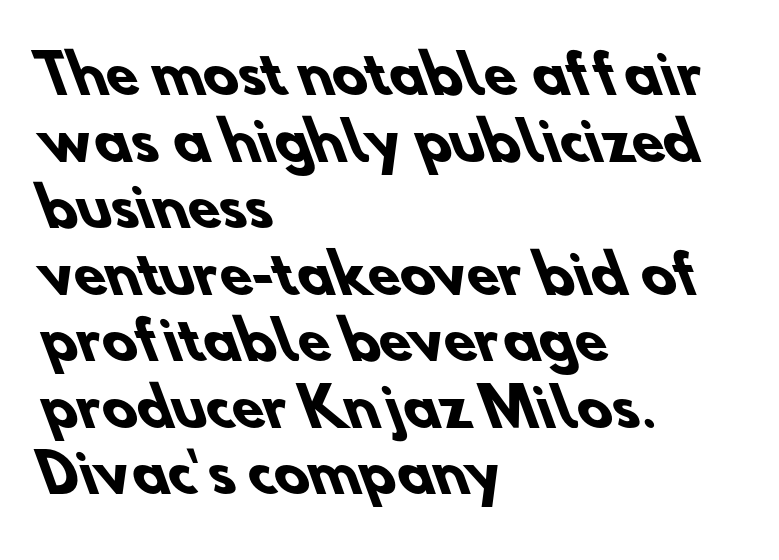
{"serif": "no", "bold": "yes", "weight": "heavy", "width": "normal", "stroke_contrast": "low", "x_height": "small", "monospaced": "no", "underline": "no", "align": "left", "line_spacing": "normal", "line_spacing_ratio": 1.28, "letter_spacing": "normal", "letter_spacing_em": 0.0, "glyph_px": 52}
